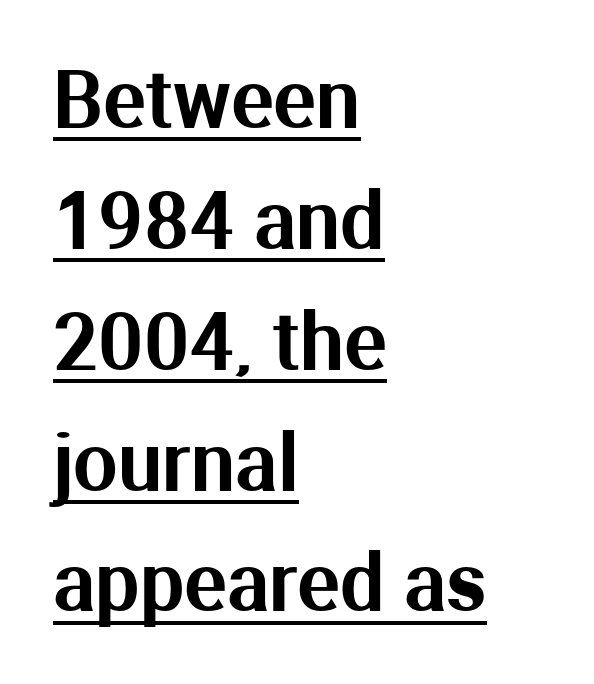
Q: Is the text italic (slanted)? A: No, it is upright.
Q: Is the typeface a serif or a sans-serif typeface? A: Sans-serif.
Q: Is the text underlined? A: Yes.
Q: How is the paragraph aligned? A: Left-aligned.
Q: Is the spacing between letters normal or unusually wide? A: Normal.
Q: Is the spacing between lines tight, normal or loose? A: Normal.
Q: Width (condensed, normal, or wide)? A: Normal.
Q: Stroke contrast? A: Medium.
Q: x-height? A: Medium.
Q: Monospaced? A: No.
